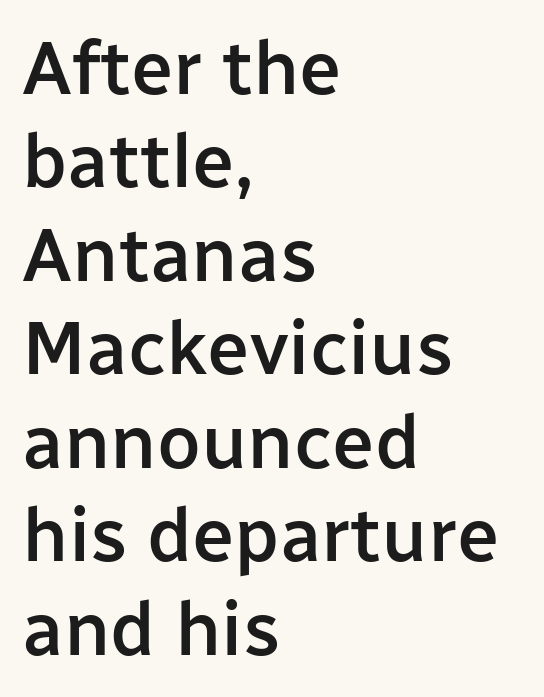
{"serif": "no", "italic": "no", "bold": "semi", "weight": "semibold", "width": "normal", "stroke_contrast": "low", "x_height": "medium", "monospaced": "no", "underline": "no", "align": "left", "line_spacing_ratio": 1.23, "letter_spacing": "normal", "letter_spacing_em": 0.0, "glyph_px": 76}
